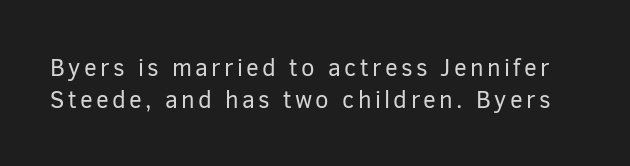
The image shows 24 px text type, upright; set normal line spacing (1.34x), not underlined.
